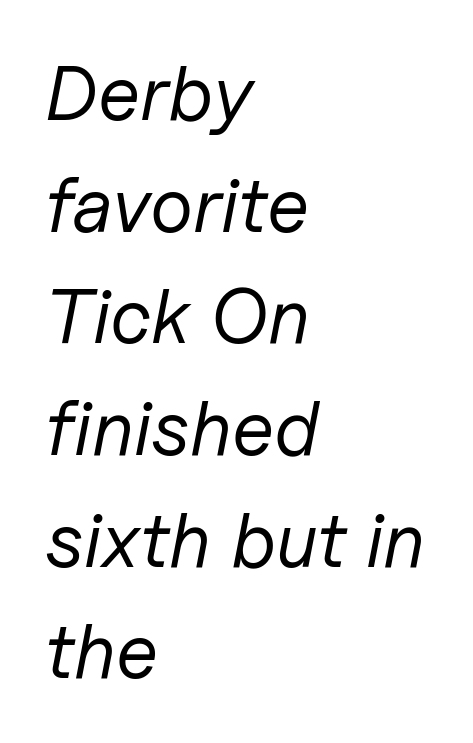
The image shows 77 px regular-weight type, italic (leaning right); set left-aligned, normal line spacing (1.45x), normal letter spacing, not underlined; low stroke contrast and a medium x-height.
